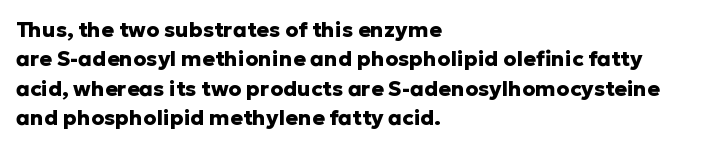
{"italic": "no", "bold": "yes", "underline": "no", "align": "left", "line_spacing": "normal", "line_spacing_ratio": 1.4, "letter_spacing": "normal", "letter_spacing_em": 0.0, "glyph_px": 21}
